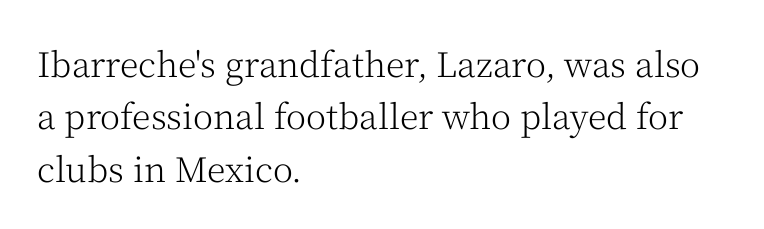
The image shows 34 px light serif type, upright; set left-aligned, normal line spacing (1.54x), normal letter spacing, not underlined; medium stroke contrast and a medium x-height.
